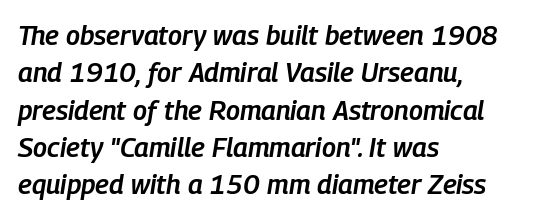
The image shows 27 px text type, italic (leaning right); set left-aligned, normal line spacing (1.38x), normal letter spacing, not underlined.
